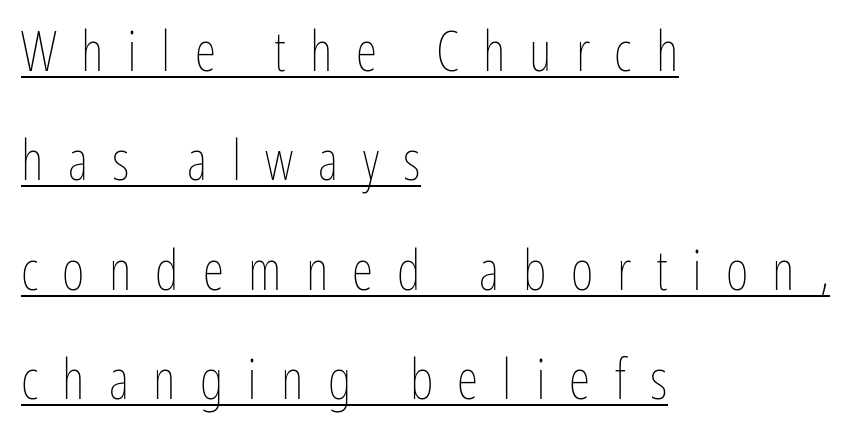
The image shows 55 px thin, condensed type, upright; set left-aligned, loose line spacing (1.99x), unusually wide letter spacing (+0.44 em), underlined; low stroke contrast and a medium x-height.
